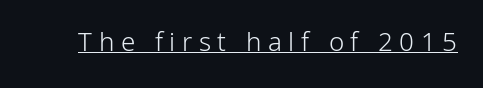
{"italic": "no", "bold": "no", "underline": "yes", "letter_spacing": "wide", "letter_spacing_em": 0.25, "glyph_px": 26}
